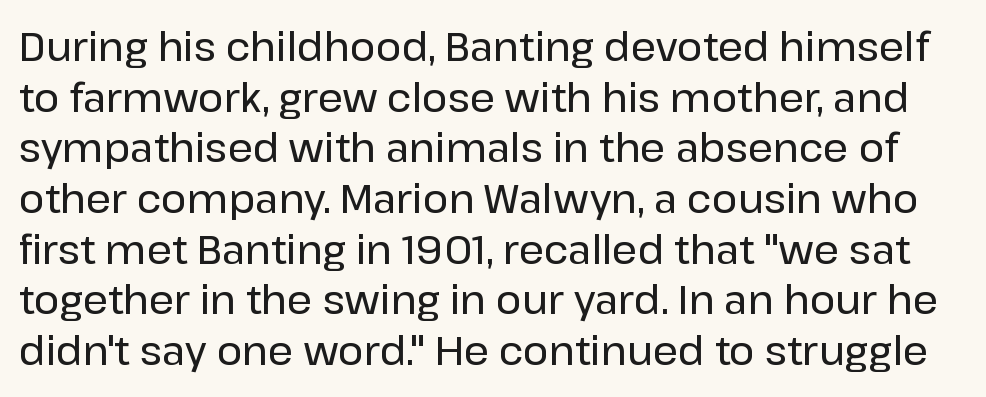
The passage shown is typed in a proportional face where columns would drift. Standard letterfit; no display-style spreading of the glyphs. The text was rendered using a sans face with plain stroke endings. Anything drawn beneath the words? Only blank space. If you drew a line through each stem, it would be perfectly vertical. Honestly, the row spacing looks completely unremarkable.
